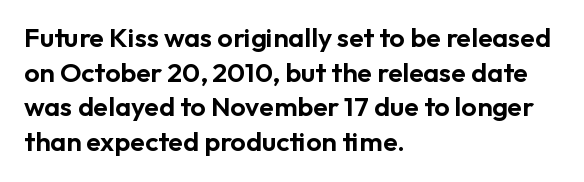
The image shows 27 px text type, upright; set left-aligned, normal line spacing (1.28x), normal letter spacing, not underlined.
